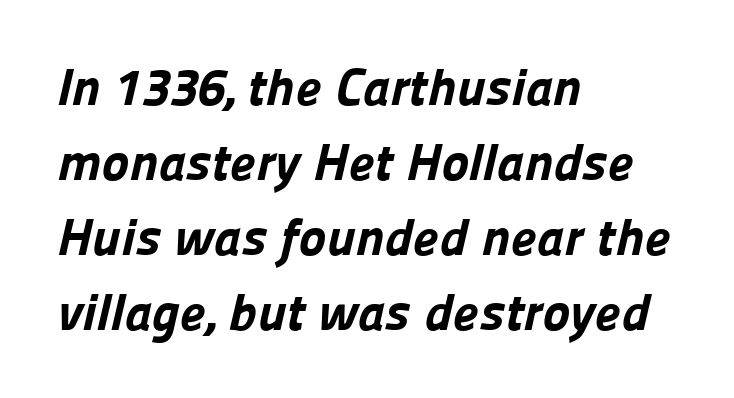
Q: Is the text bold? A: Yes.
Q: Is the typeface a serif or a sans-serif typeface? A: Sans-serif.
Q: Is the text underlined? A: No.
Q: How is the paragraph aligned? A: Left-aligned.
Q: Is the spacing between letters normal or unusually wide? A: Normal.
Q: Is the spacing between lines tight, normal or loose? A: Normal.
Q: Width (condensed, normal, or wide)? A: Normal.
Q: Stroke contrast? A: Low.
Q: x-height? A: Medium.
Q: Monospaced? A: No.
